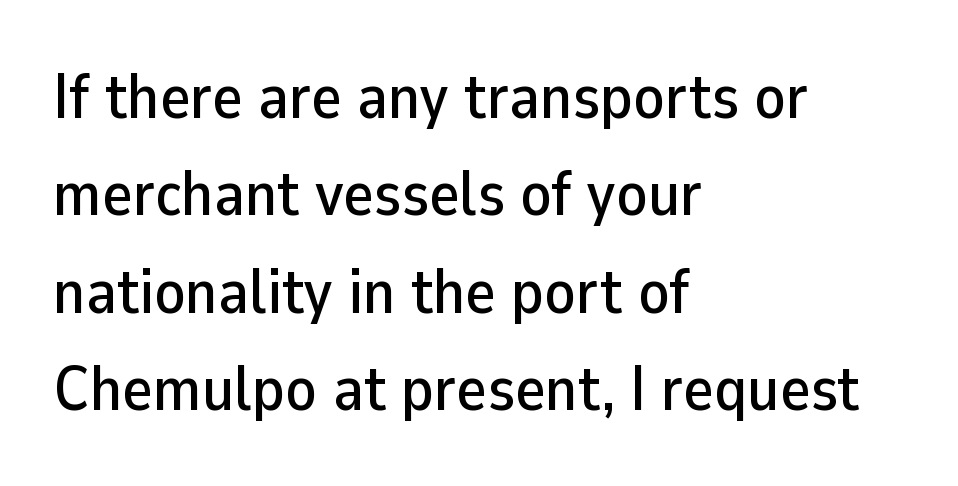
{"serif": "no", "italic": "no", "width": "normal", "stroke_contrast": "low", "x_height": "medium", "monospaced": "no", "underline": "no", "align": "left", "line_spacing": "normal", "line_spacing_ratio": 1.52, "letter_spacing": "normal", "letter_spacing_em": 0.0, "glyph_px": 64}
